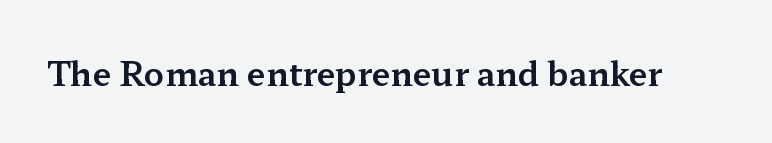
The image shows 33 px wide serif type, upright; set normal letter spacing, not underlined; medium stroke contrast and a medium x-height.
